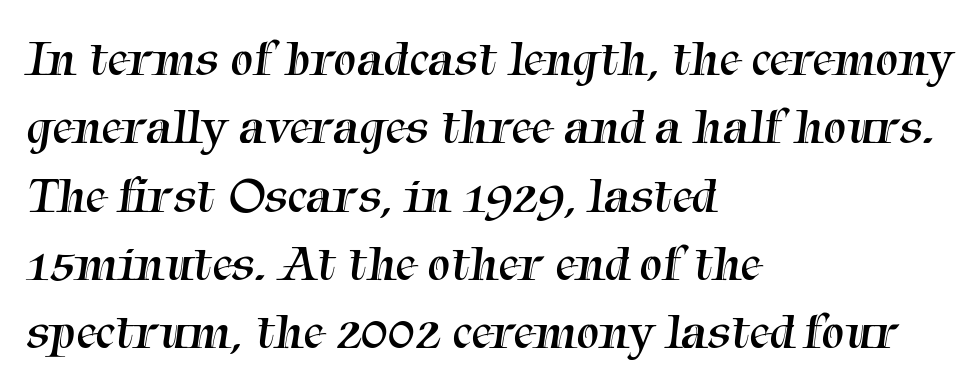
{"serif": "yes", "bold": "no", "weight": "regular", "width": "normal", "stroke_contrast": "medium", "x_height": "medium", "monospaced": "no", "underline": "no", "align": "left", "line_spacing": "normal", "line_spacing_ratio": 1.34, "letter_spacing": "normal", "letter_spacing_em": 0.0, "glyph_px": 51}
